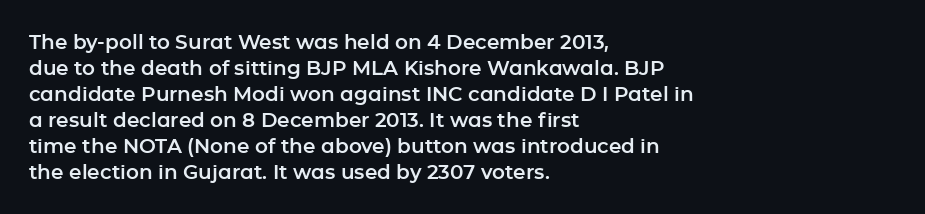
The letterforms sit shoulder to shoulder at normal distance. The lines in this sample share a left origin and differ only in where they stop. Lines of text with bare space underneath. This sample keeps an unexceptional amount of space between lines. Upright lettering throughout.
